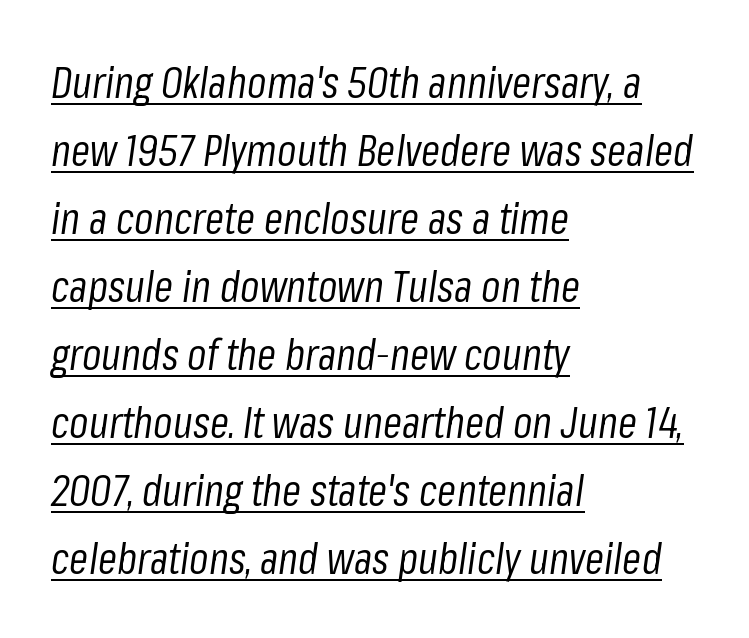
{"italic": "yes", "lean": "right", "slant_degrees": 8, "bold": "no", "weight": "regular", "width": "condensed", "stroke_contrast": "low", "x_height": "medium", "monospaced": "no", "underline": "yes", "align": "left", "line_spacing": "normal", "line_spacing_ratio": 1.58, "letter_spacing": "normal", "letter_spacing_em": 0.0, "glyph_px": 43}
